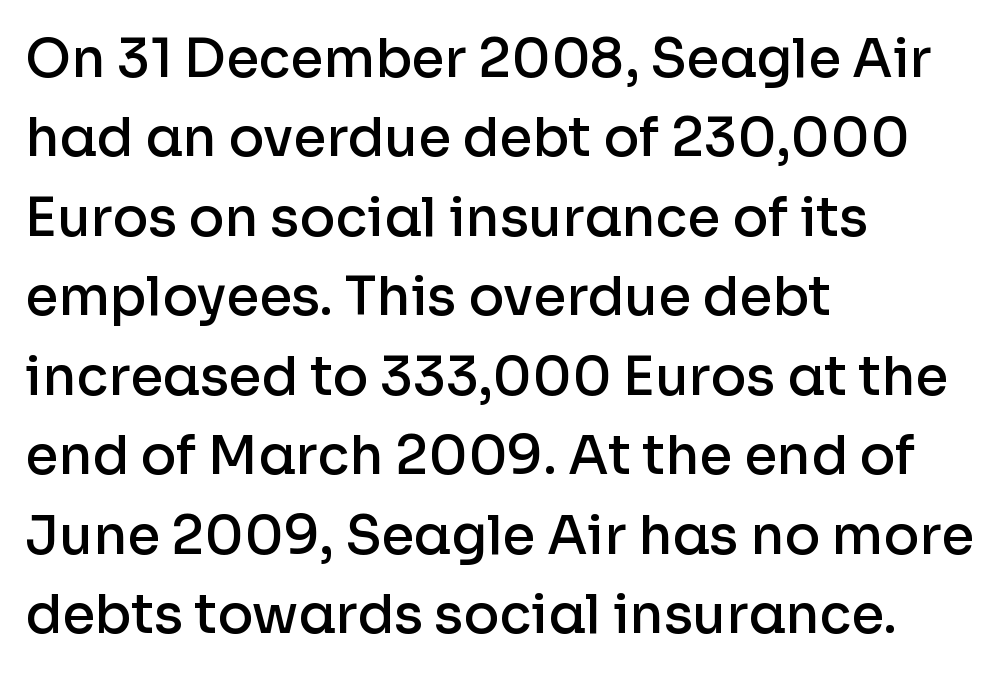
{"serif": "no", "italic": "no", "bold": "semi", "weight": "semibold", "width": "normal", "stroke_contrast": "low", "x_height": "medium", "monospaced": "no", "underline": "no", "align": "left", "line_spacing": "normal", "line_spacing_ratio": 1.5, "letter_spacing": "normal", "letter_spacing_em": 0.0, "glyph_px": 53}
